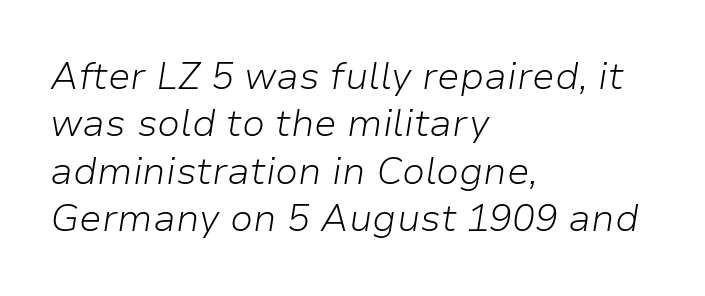
The image shows 38 px light type, italic (leaning right); set left-aligned, normal line spacing (1.25x), normal letter spacing, not underlined; low stroke contrast and a medium x-height.
